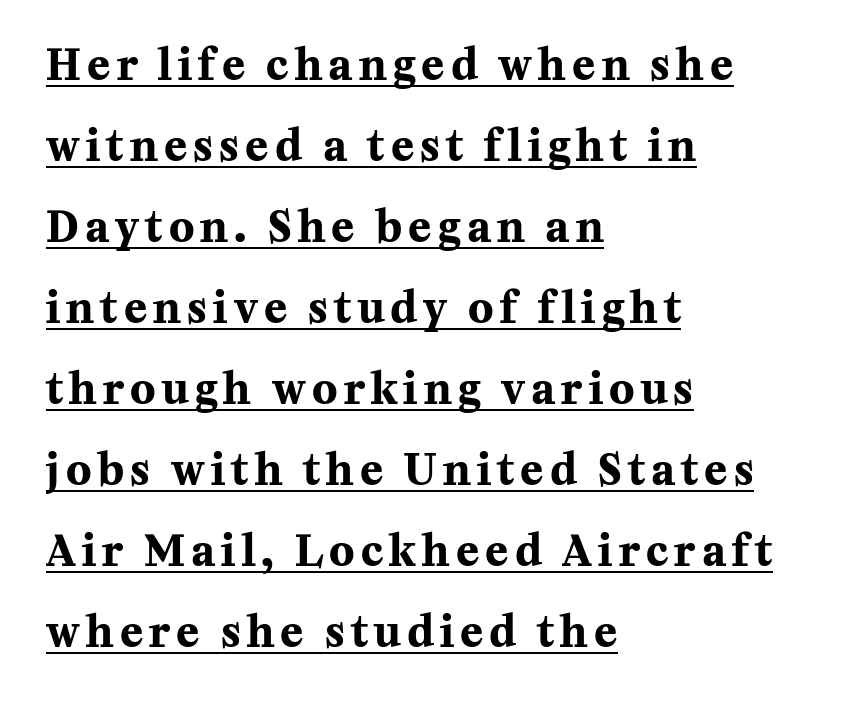
Q: Is the text bold? A: Yes.
Q: Is the text italic (slanted)? A: No, it is upright.
Q: Is the typeface a serif or a sans-serif typeface? A: Serif.
Q: Is the text underlined? A: Yes.
Q: How is the paragraph aligned? A: Left-aligned.
Q: Is the spacing between lines tight, normal or loose? A: Loose.
Q: Width (condensed, normal, or wide)? A: Normal.
Q: Stroke contrast? A: Medium.
Q: x-height? A: Medium.
Q: Monospaced? A: No.
